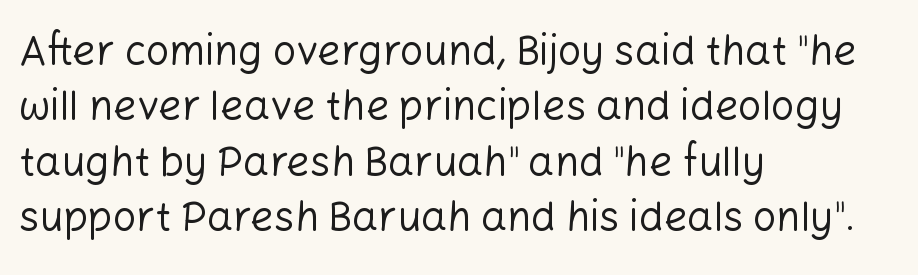
The image shows 41 px regular-weight sans-serif type, upright; set left-aligned, normal line spacing (1.35x), normal letter spacing, not underlined; low stroke contrast and a medium x-height.
